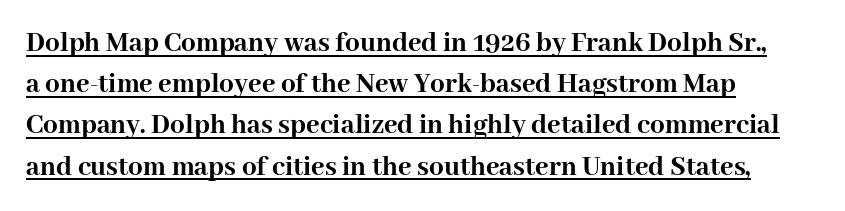
The image shows 29 px semibold serif type, upright; set left-aligned, normal line spacing (1.42x), normal letter spacing, underlined; high stroke contrast and a medium x-height.
